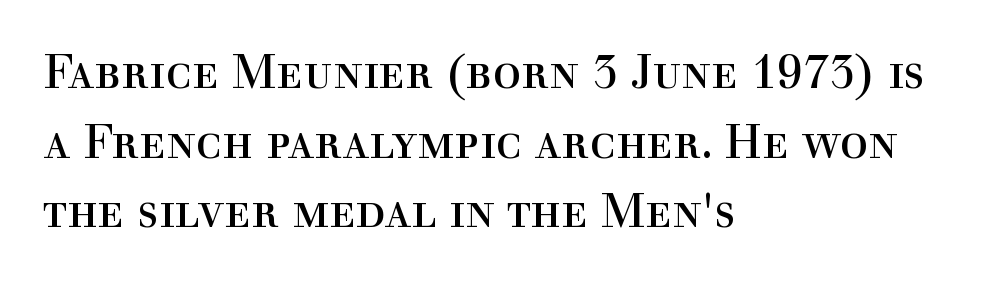
In terms of leading, this rendering sits right in the middle. Note the varied advance widths — an 'i' is clearly narrower than an 'm'. The weight tops out at a normal text grade. Underline: absent. Italic? Not at all — the glyphs are vertical.
